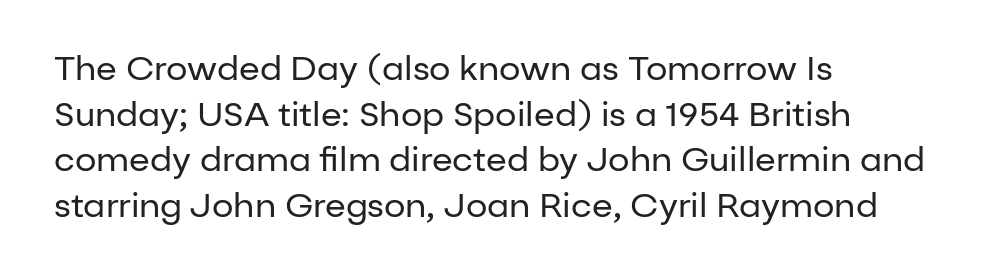
{"serif": "no", "italic": "no", "bold": "no", "weight": "regular", "width": "normal", "stroke_contrast": "low", "x_height": "medium", "monospaced": "no", "underline": "no", "align": "left", "line_spacing": "normal", "line_spacing_ratio": 1.34, "letter_spacing": "normal", "letter_spacing_em": 0.0, "glyph_px": 34}
